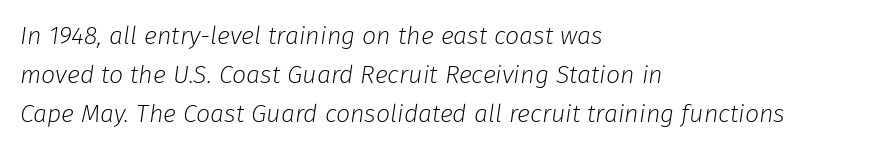
{"italic": "yes", "lean": "right", "slant_degrees": 8, "bold": "no", "underline": "no", "align": "left", "line_spacing": "normal", "line_spacing_ratio": 1.56, "letter_spacing": "normal", "letter_spacing_em": 0.0, "glyph_px": 25}
